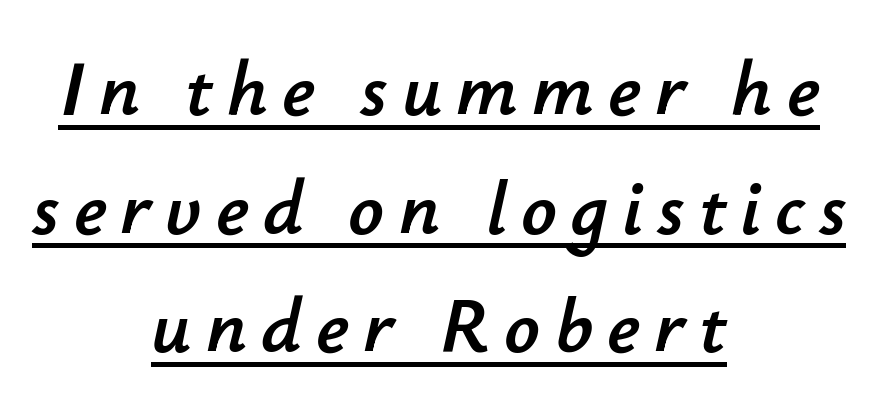
Horizontally, the lines are justified to the midpoint only. A continuous stroke trails under the words, as in a hyperlink. Baseline-to-baseline distance is the conventional proportion of letter height. There's an unmistakable incline to the writing here. Each letter keeps its own natural width here, so spacing adapts to shape.
